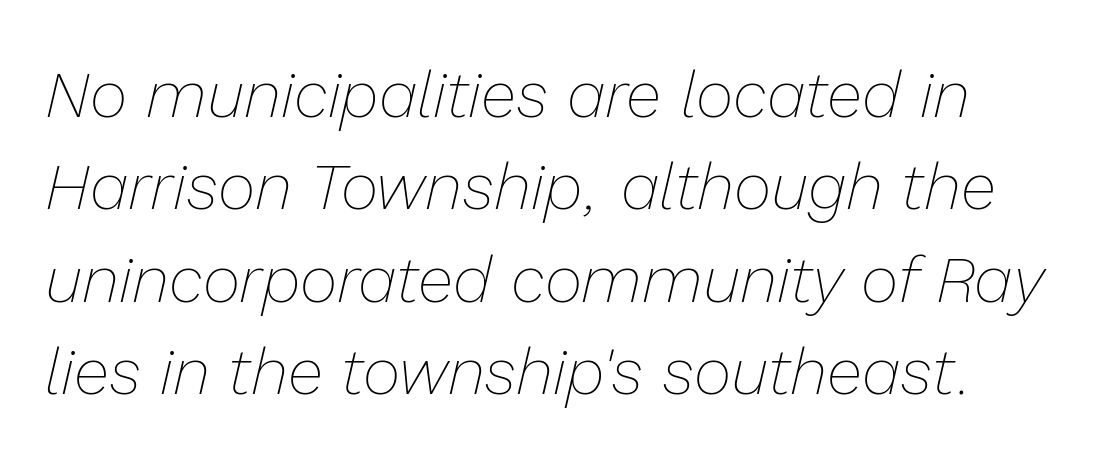
Q: Is the text bold? A: No.
Q: Is the text italic (slanted)? A: Yes, it leans right by about 13 degrees.
Q: Is the text underlined? A: No.
Q: Is the spacing between letters normal or unusually wide? A: Normal.
Q: Is the spacing between lines tight, normal or loose? A: Normal.
Q: Width (condensed, normal, or wide)? A: Normal.
Q: Stroke contrast? A: Low.
Q: x-height? A: Medium.
Q: Monospaced? A: No.
